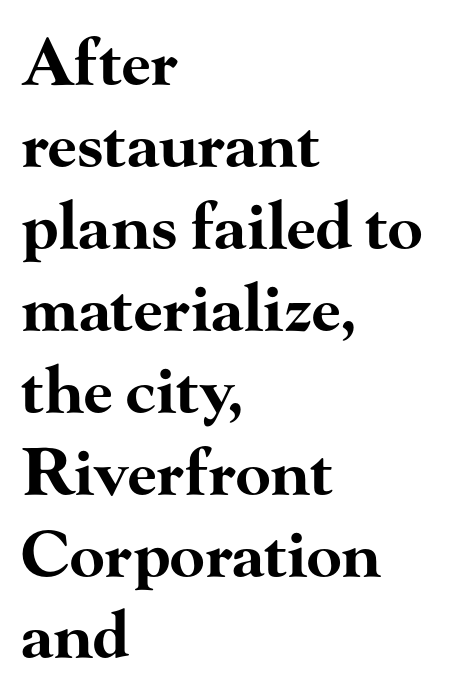
The image shows 64 px bold, wide serif type, upright; set left-aligned, normal line spacing (1.28x), normal letter spacing, not underlined; high stroke contrast and a small x-height.
